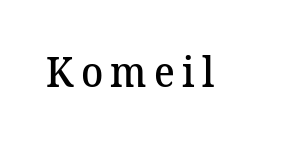
The image shows 41 px semibold serif type, upright; set not underlined; medium stroke contrast and a medium x-height.
